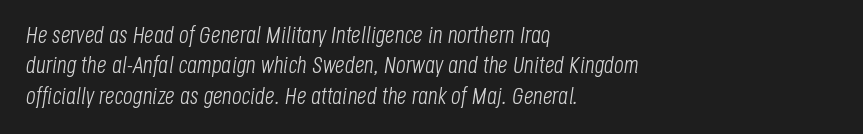
The leading is moderate, giving the passage an even texture. Notice how the passage keeps a crisp vertical edge on the left only. Quick note: underline off. Is the type slanted? Yes — the strokes lean at a clear angle.
